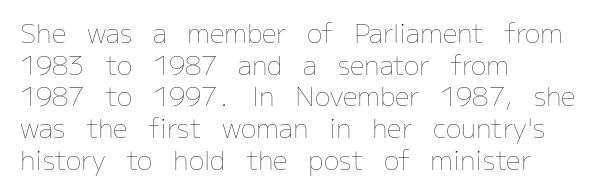
Nope, not italic — everything's standing straight. The font is comparable to plain body text, perhaps lighter. Inter-character spacing is left at the font's built-in metrics. The zone under the glyphs is completely vacant. These lines are set flush left with a ragged right edge.
